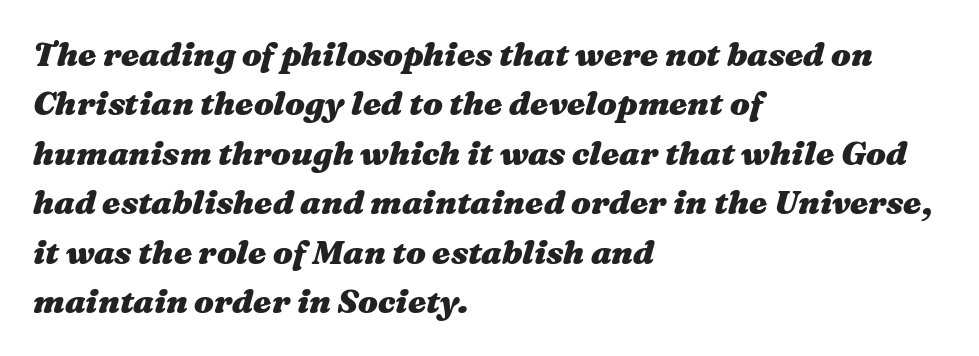
The image shows 33 px heavy, wide type, italic (leaning right); set left-aligned, normal line spacing (1.5x), normal letter spacing, not underlined; medium stroke contrast and a medium x-height.
